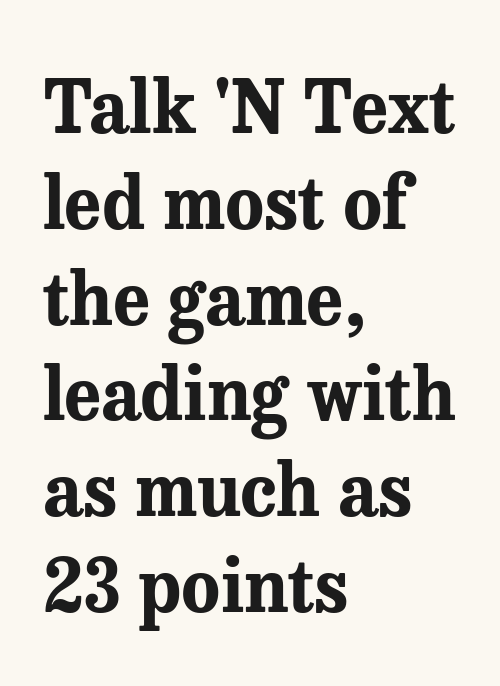
Caption: standard tracking, unaltered. This sample is left-justified, so line endings fall wherever the words run out. This block has exactly the height ordinary leading produces. Just letters on the line, the space beneath them empty. Think of a printed novel: that variable character pitch is what you see here.
